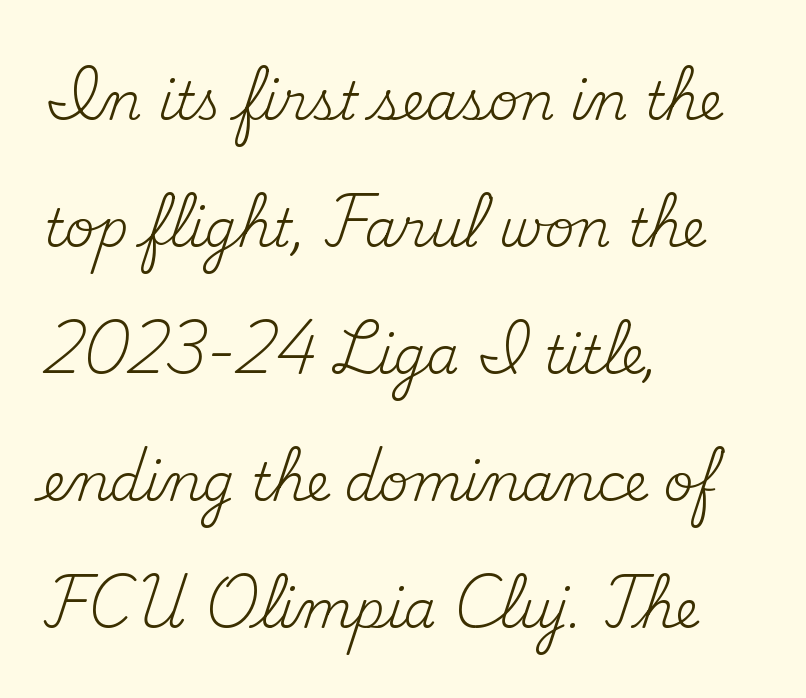
{"serif": "yes", "bold": "no", "weight": "regular", "width": "normal", "stroke_contrast": "medium", "x_height": "small", "monospaced": "no", "underline": "no", "align": "left", "line_spacing": "loose", "line_spacing_ratio": 2.44, "letter_spacing": "normal", "letter_spacing_em": 0.0, "glyph_px": 52}
